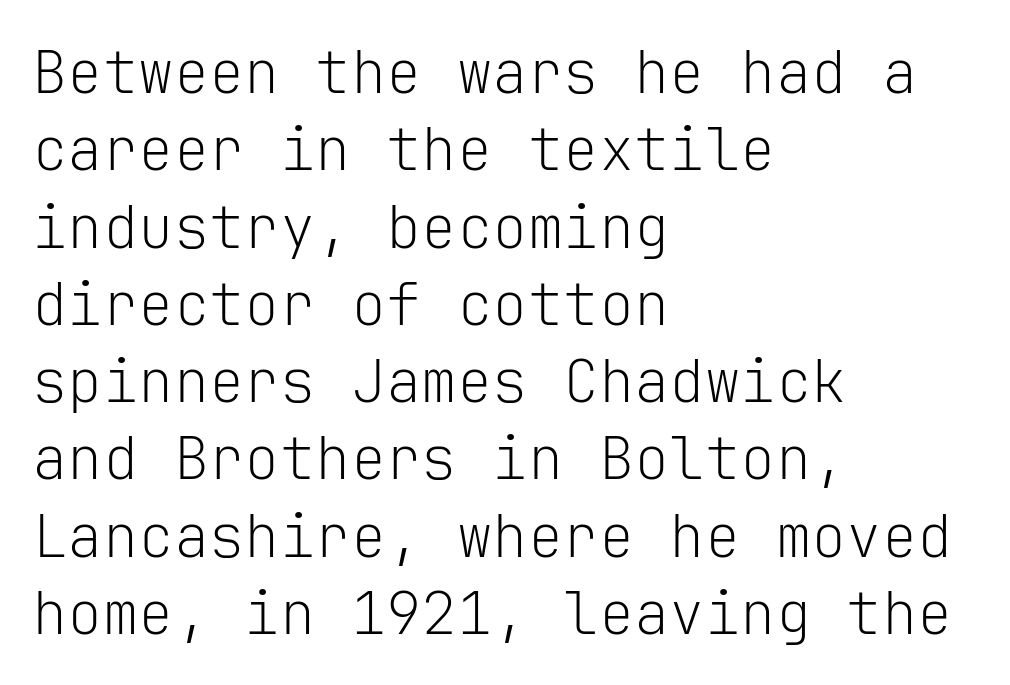
The gap between lines stays unmarked. Vertically, the passage feels balanced, rows spaced as you'd expect. Each word holds together tightly as a unit, with standard inter-letter gaps. This reads as an unemphasized weight, regular at the heaviest. The letters stand upright; this is a roman face. Line beginnings align vertically; line endings do not.
